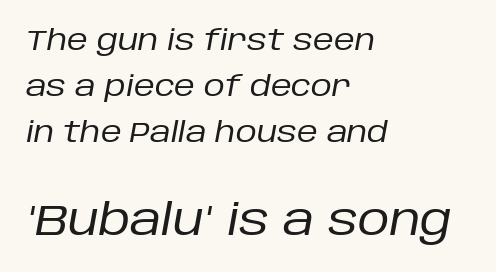
The image shows 44 px regular-weight type, italic (leaning right); set left-aligned, normal line spacing (1.59x), normal letter spacing, not underlined; the second (bottom) block is 1.52x larger; low stroke contrast and a large x-height.
